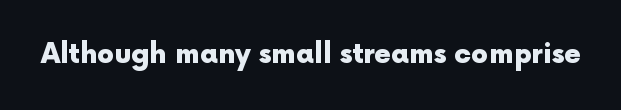
Q: Is the text bold? A: Yes.
Q: Is the text italic (slanted)? A: No, it is upright.
Q: Is the text underlined? A: No.
Q: Is the spacing between letters normal or unusually wide? A: Normal.
